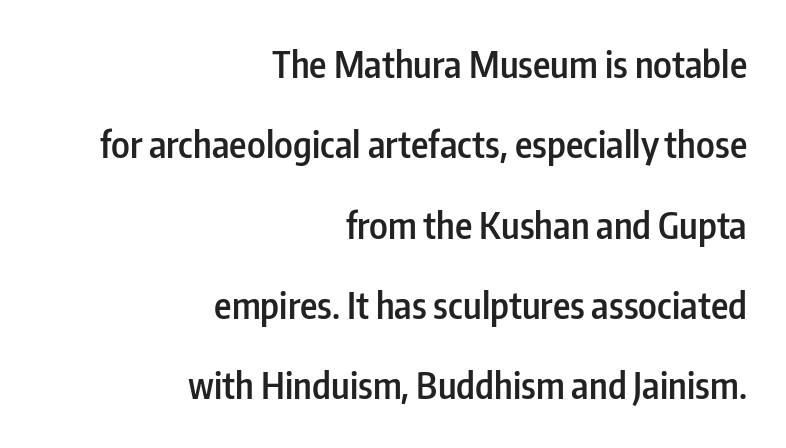
The image shows 37 px semibold, condensed sans-serif type, upright; set right-aligned, loose line spacing (2.17x), normal letter spacing, not underlined; low stroke contrast and a medium x-height.
